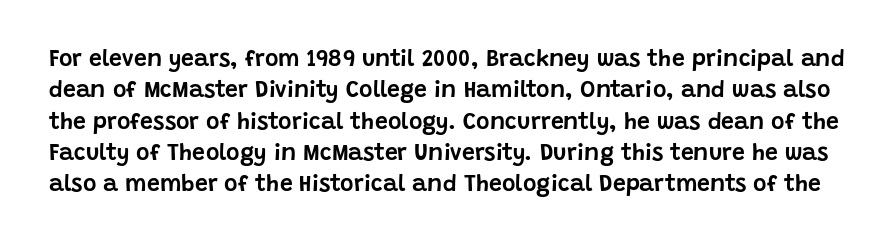
{"italic": "no", "underline": "no", "line_spacing": "normal", "line_spacing_ratio": 1.36, "letter_spacing": "normal", "letter_spacing_em": 0.0, "glyph_px": 23}
